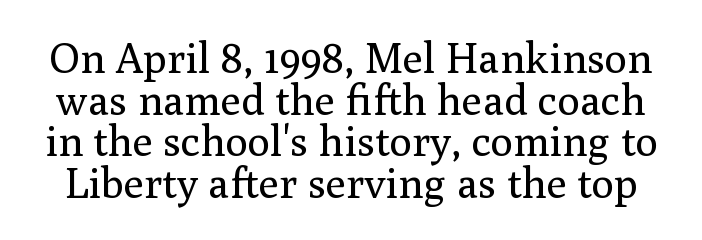
Q: Is the text bold? A: No.
Q: Is the text italic (slanted)? A: No, it is upright.
Q: Is the typeface a serif or a sans-serif typeface? A: Serif.
Q: Is the text underlined? A: No.
Q: Is the spacing between letters normal or unusually wide? A: Normal.
Q: Is the spacing between lines tight, normal or loose? A: Tight.
Q: Width (condensed, normal, or wide)? A: Normal.
Q: Stroke contrast? A: Medium.
Q: x-height? A: Medium.
Q: Monospaced? A: No.
